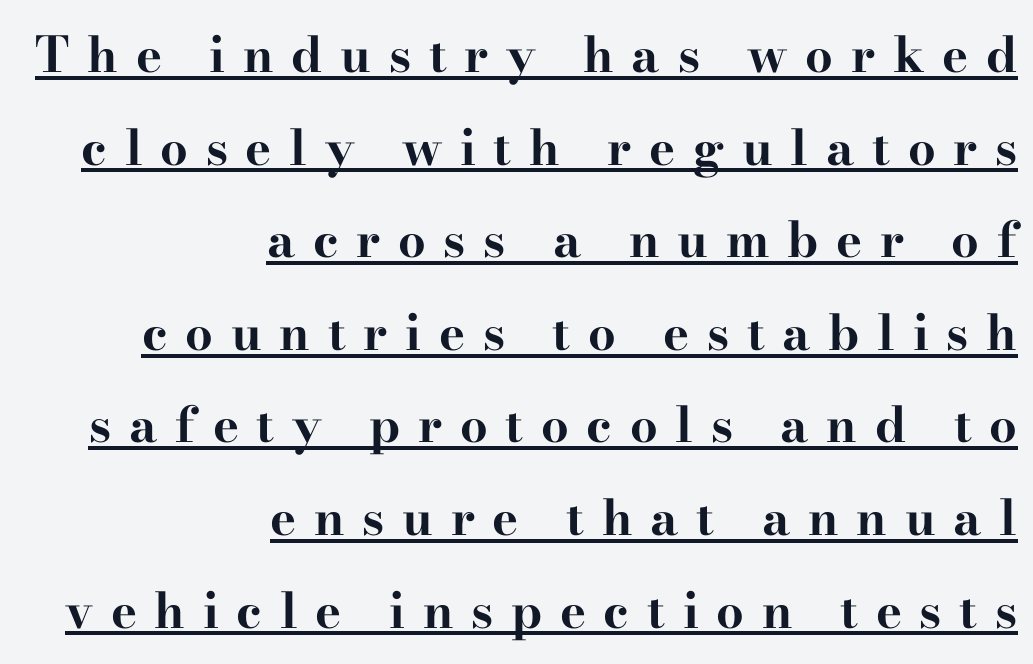
This sample uses a serif face. Letter spacing: wide. These lines are rendered in a variable-pitch font. Summary of weight: heavy, a full bold.
